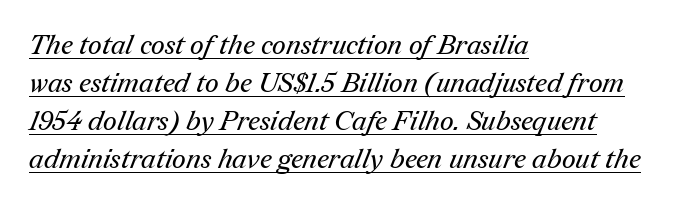
Summary of vertical rhythm: regular, with standard interline spacing. The lines in this sample share a left origin and differ only in where they stop. Glyph-to-glyph distance matches everyday printed text. Vertical stems look standard width or narrower in stroke. A typographer would call this underscored text.
